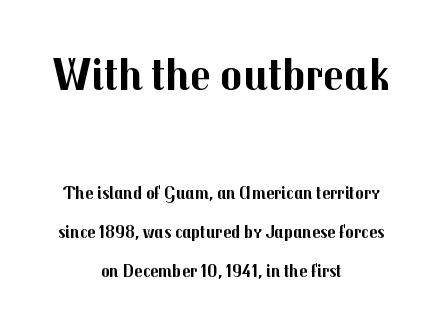
The image shows 46 px bold sans-serif type, upright; set centered, loose line spacing (2.16x), normal letter spacing, not underlined; the first (top) block is 2.56x larger; medium stroke contrast and a medium x-height.
